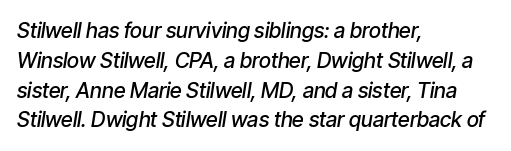
The image shows 21 px text type, italic (leaning right); set left-aligned, normal line spacing (1.42x), normal letter spacing, not underlined.
